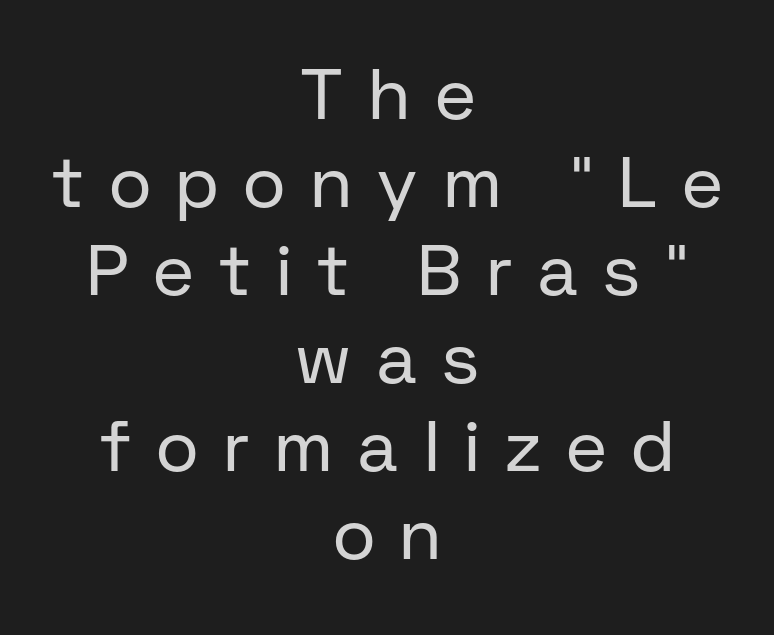
The image shows 71 px regular-weight sans-serif type, upright; set centered, line spacing 1.24x, unusually wide letter spacing (+0.37 em), not underlined; low stroke contrast and a medium x-height.
